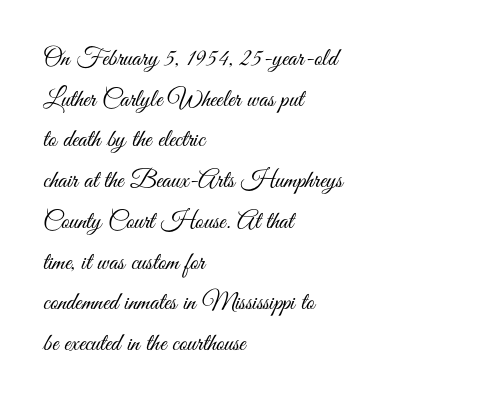
The image shows 25 px text type; set left-aligned, normal line spacing (1.63x), normal letter spacing, not underlined.
